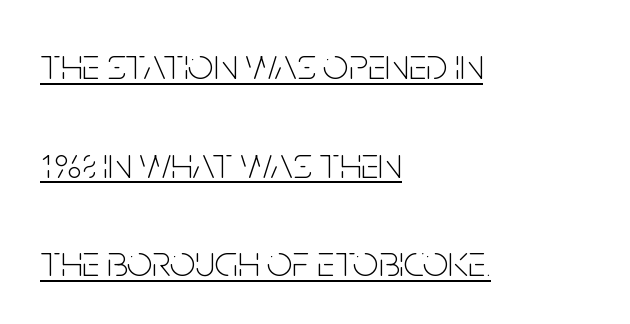
{"serif": "no", "italic": "no", "bold": "no", "weight": "thin", "width": "condensed", "stroke_contrast": "low", "x_height": "large", "monospaced": "no", "underline": "yes", "align": "left", "line_spacing": "loose", "line_spacing_ratio": 2.19, "letter_spacing": "normal", "letter_spacing_em": 0.0, "glyph_px": 45}
